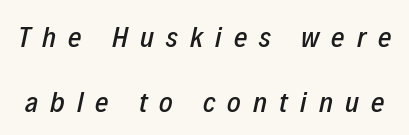
The face used here is proportionally spaced, like ordinary book or web type. Would a proofreader flag this as italicized? Yes. Display-style spreading of the glyphs; the letterfit is very open. The specimen omits any rule beneath the text block's lines. The leading is generous, giving the passage an open texture.
